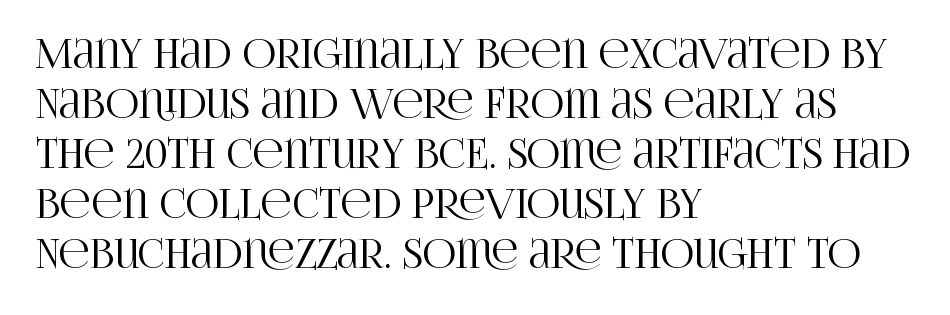
The image shows 41 px condensed serif type, upright; set left-aligned, line spacing 1.22x, normal letter spacing, not underlined; high stroke contrast and a large x-height.
